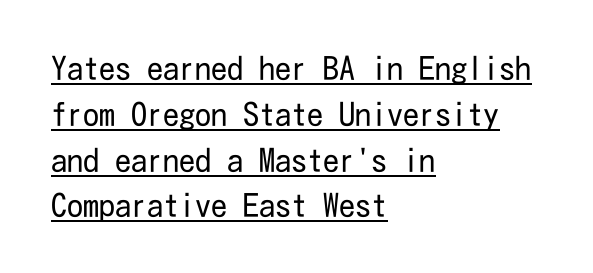
{"serif": "no", "italic": "no", "bold": "no", "weight": "regular", "width": "condensed", "stroke_contrast": "low", "x_height": "medium", "underline": "yes", "align": "left", "line_spacing": "normal", "line_spacing_ratio": 1.43, "letter_spacing": "normal", "letter_spacing_em": 0.0, "glyph_px": 32}
